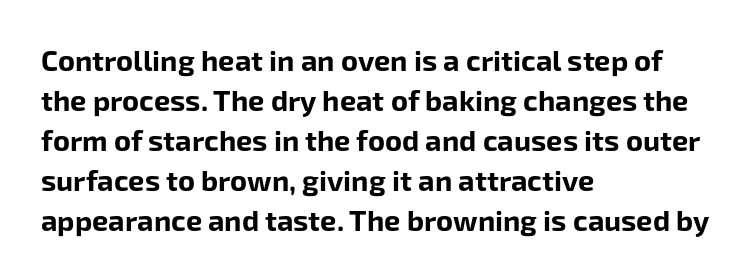
The strokes are fattened all the way to bold. The passage shown is typeset with a sans-serif family. A roman cut, with each character standing at attention. Spacing verdict: proportional, widths tailored to each character. Decoration check: the copy has no underline. What stands out about the letter spacing? Nothing — it is the standard amount.
